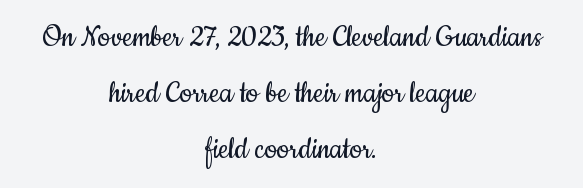
Q: Is the text bold? A: No.
Q: Is the text italic (slanted)? A: Yes.
Q: Is the typeface a serif or a sans-serif typeface? A: Sans-serif.
Q: Is the text underlined? A: No.
Q: How is the paragraph aligned? A: Centered.
Q: Is the spacing between letters normal or unusually wide? A: Normal.
Q: Is the spacing between lines tight, normal or loose? A: Normal.
Q: Width (condensed, normal, or wide)? A: Condensed.
Q: Stroke contrast? A: Low.
Q: x-height? A: Small.
Q: Monospaced? A: No.
